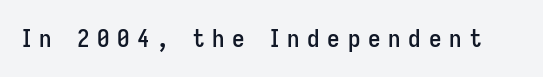
{"italic": "no", "underline": "no", "letter_spacing": "wide", "letter_spacing_em": 0.31, "glyph_px": 25}
